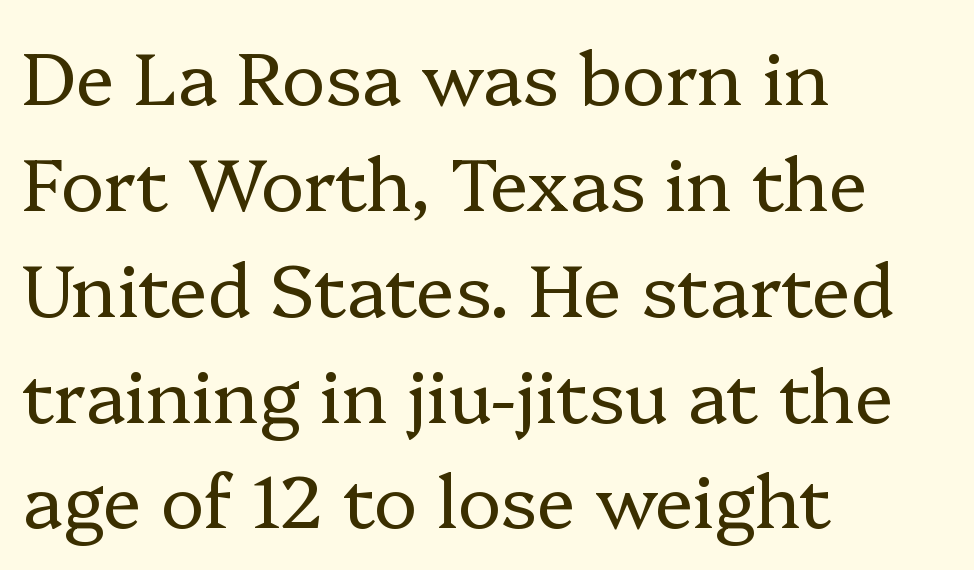
The image shows 73 px regular-weight serif type, upright; set left-aligned, normal line spacing (1.45x), normal letter spacing, not underlined; low stroke contrast and a medium x-height.
